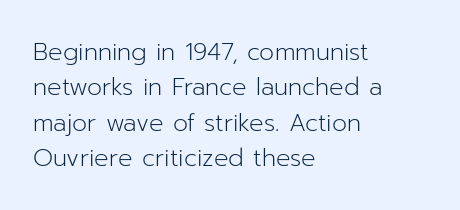
Tracking value appears to be zero — textbook default spacing. Posture: straight, roman, zero tilt. Leftover space on each line is placed entirely after the last word. This is not heavy type; no bold has been used.
